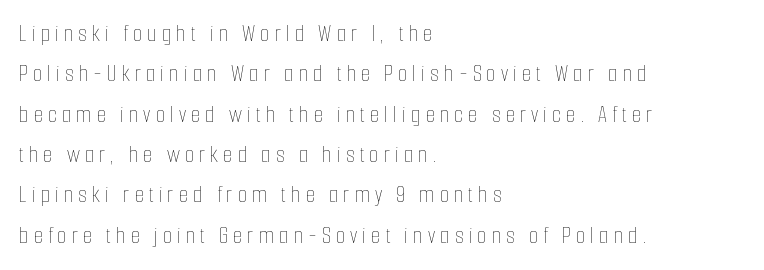
Interline gaps are of average width in this sample. A typesetter would call this heavily tracked-out type. The weight tops out at a normal text grade. The specimen reads as upright at a glance.
